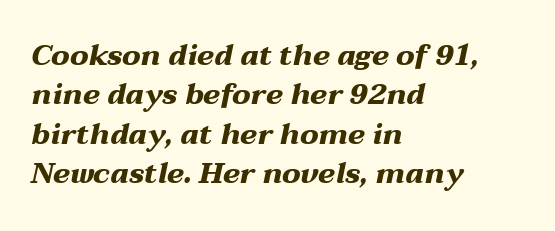
{"italic": "yes", "lean": "right", "slant_degrees": 12, "bold": "yes", "weight": "heavy", "width": "wide", "stroke_contrast": "medium", "x_height": "medium", "monospaced": "no", "underline": "no", "align": "left", "line_spacing": "normal", "line_spacing_ratio": 1.36, "letter_spacing": "normal", "letter_spacing_em": 0.0, "glyph_px": 29}
